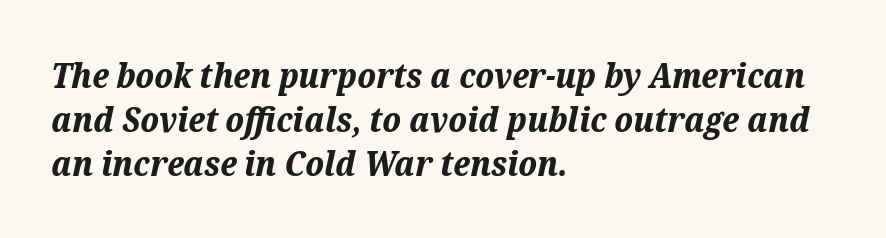
{"italic": "yes", "lean": "right", "slant_degrees": 12, "bold": "yes", "weight": "bold", "width": "normal", "stroke_contrast": "medium", "x_height": "medium", "monospaced": "no", "underline": "no", "align": "left", "line_spacing": "normal", "line_spacing_ratio": 1.3, "letter_spacing": "normal", "letter_spacing_em": 0.0, "glyph_px": 34}
